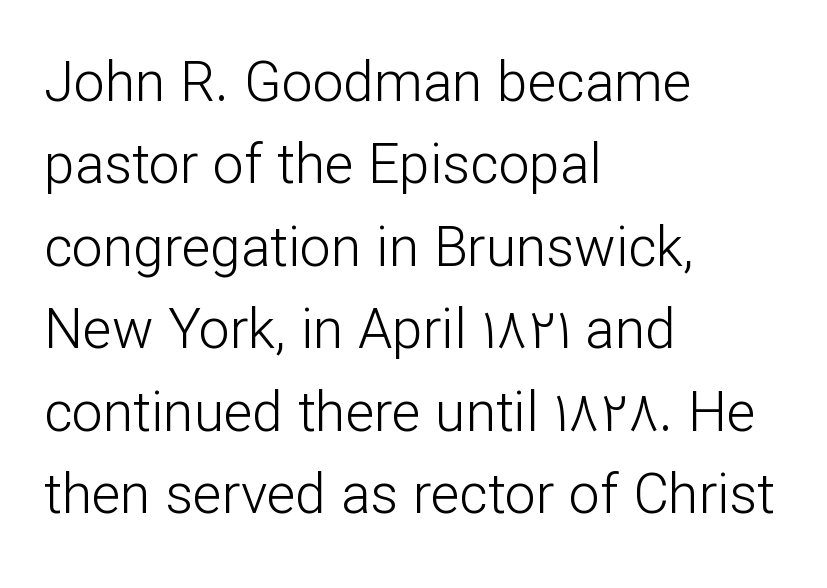
{"serif": "no", "italic": "no", "bold": "no", "weight": "light", "width": "normal", "stroke_contrast": "low", "x_height": "medium", "monospaced": "no", "underline": "no", "align": "left", "line_spacing": "normal", "line_spacing_ratio": 1.5, "letter_spacing": "normal", "letter_spacing_em": 0.0, "glyph_px": 55}
